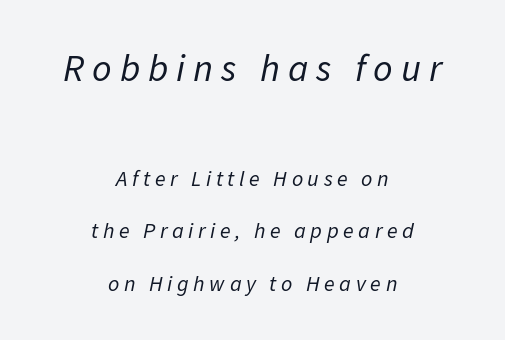
Q: Is the text bold? A: No.
Q: Is the text italic (slanted)? A: Yes, it leans right by about 11 degrees.
Q: Is the text underlined? A: No.
Q: How is the paragraph aligned? A: Centered.
Q: Is the spacing between letters normal or unusually wide? A: Unusually wide.
Q: Is the spacing between lines tight, normal or loose? A: Loose.
Q: Which block of text is set in a larger size, the first (top) or the second (bottom)? A: The first (top) one.
Q: Width (condensed, normal, or wide)? A: Normal.
Q: Stroke contrast? A: Low.
Q: x-height? A: Medium.
Q: Monospaced? A: No.
